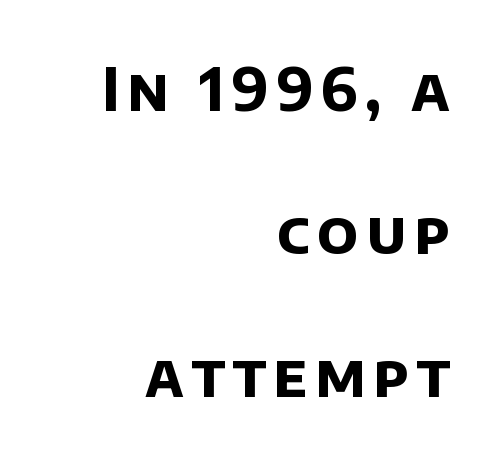
The image shows 60 px bold sans-serif type; set right-aligned, loose line spacing (2.38x), not underlined; low stroke contrast and a large x-height.
